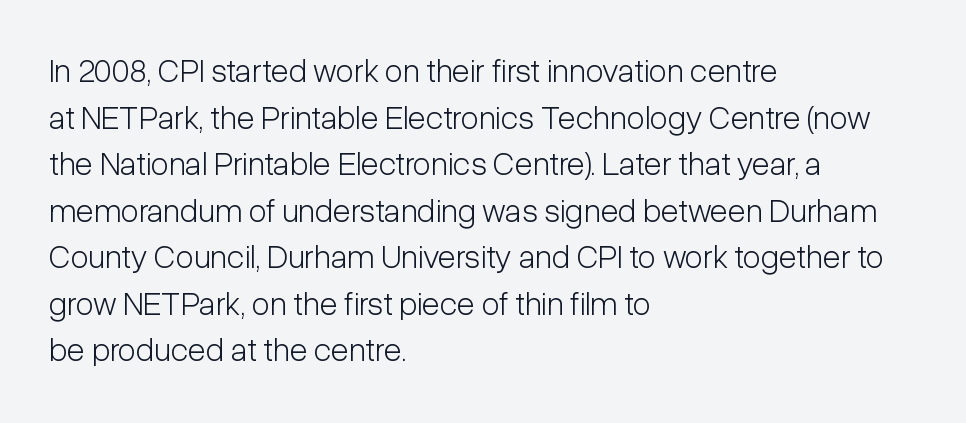
Q: Is the text bold? A: No.
Q: Is the text italic (slanted)? A: No, it is upright.
Q: Is the typeface a serif or a sans-serif typeface? A: Sans-serif.
Q: Is the text underlined? A: No.
Q: How is the paragraph aligned? A: Left-aligned.
Q: Is the spacing between letters normal or unusually wide? A: Normal.
Q: Is the spacing between lines tight, normal or loose? A: Normal.
Q: Width (condensed, normal, or wide)? A: Condensed.
Q: Stroke contrast? A: Low.
Q: x-height? A: Medium.
Q: Monospaced? A: No.
